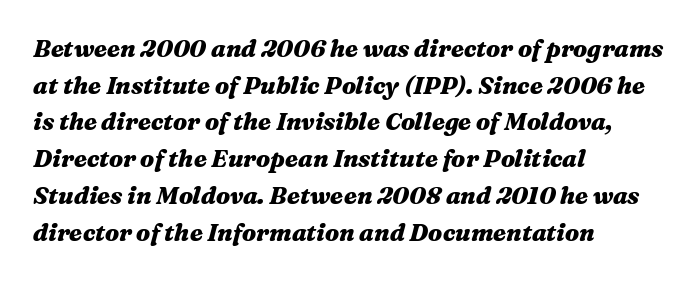
The image shows 24 px bold type, italic (leaning right); set left-aligned, normal line spacing (1.53x), normal letter spacing, not underlined.
